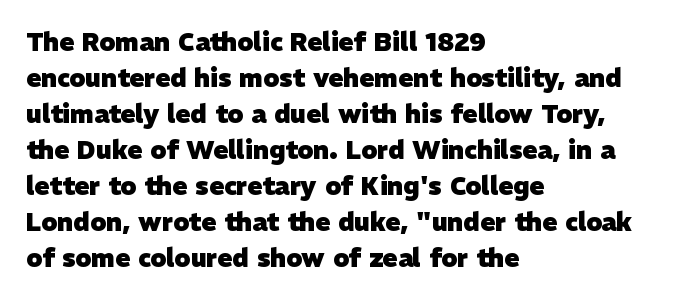
Q: Is the text bold? A: Yes.
Q: Is the text underlined? A: No.
Q: How is the paragraph aligned? A: Left-aligned.
Q: Is the spacing between letters normal or unusually wide? A: Normal.
Q: Is the spacing between lines tight, normal or loose? A: Normal.
